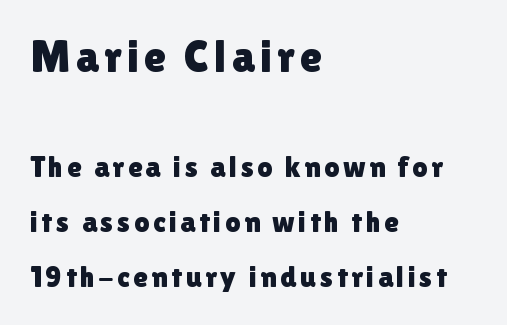
{"serif": "no", "italic": "no", "width": "normal", "stroke_contrast": "low", "x_height": "medium", "monospaced": "no", "underline": "no", "align": "left", "line_spacing_ratio": 1.84, "larger_block": "first", "size_ratio": 1.5, "glyph_px": 45}
